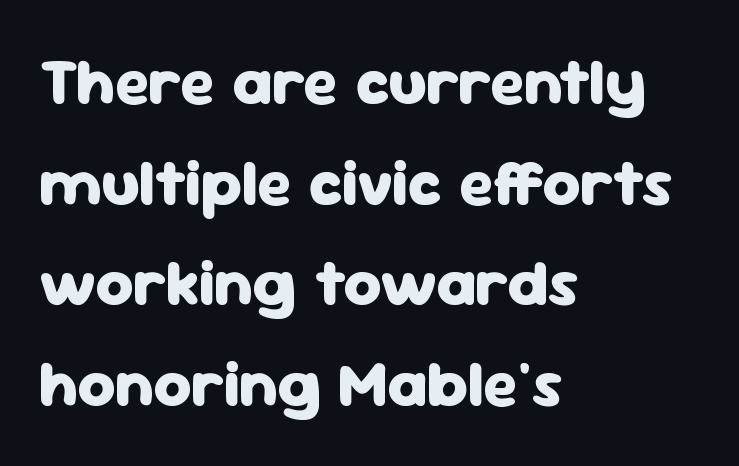
Q: Is the text bold? A: Yes.
Q: Is the text italic (slanted)? A: No, it is upright.
Q: Is the typeface a serif or a sans-serif typeface? A: Sans-serif.
Q: Is the text underlined? A: No.
Q: How is the paragraph aligned? A: Left-aligned.
Q: Is the spacing between letters normal or unusually wide? A: Normal.
Q: Is the spacing between lines tight, normal or loose? A: Normal.
Q: Width (condensed, normal, or wide)? A: Normal.
Q: Stroke contrast? A: Low.
Q: x-height? A: Medium.
Q: Monospaced? A: No.
